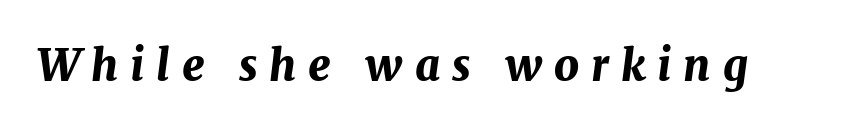
The image shows 43 px bold type, italic (leaning right); set unusually wide letter spacing (+0.28 em), not underlined; medium stroke contrast and a medium x-height.
